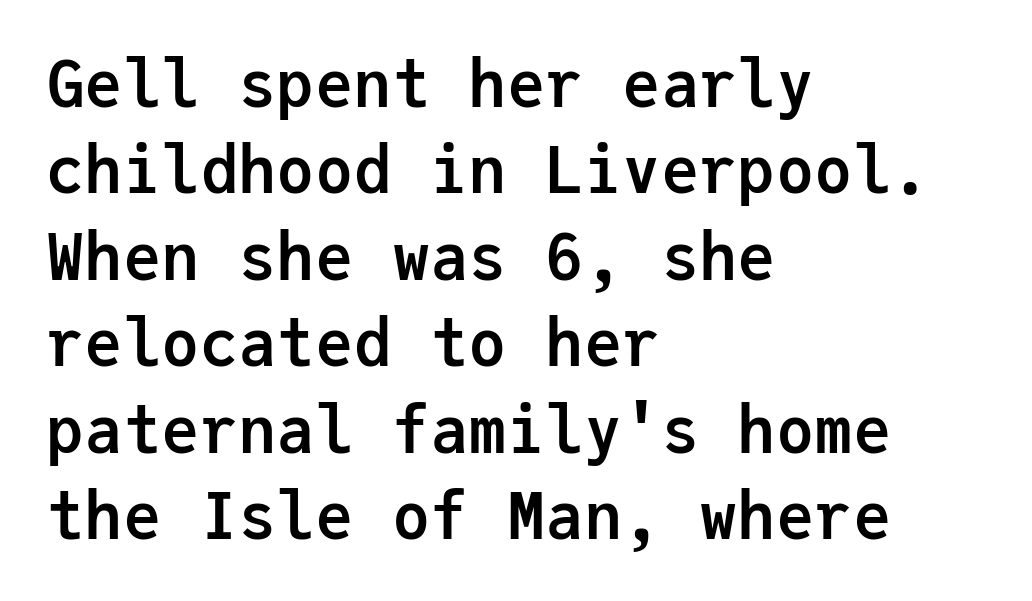
The image shows 64 px semibold sans-serif type, upright, monospaced; set left-aligned, normal line spacing (1.35x), normal letter spacing, not underlined; low stroke contrast and a medium x-height.
